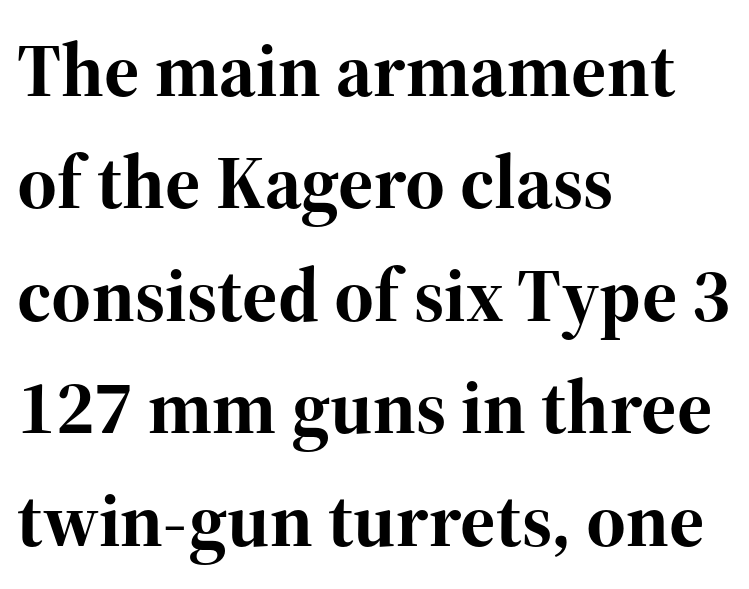
Q: Is the text bold? A: Yes.
Q: Is the text italic (slanted)? A: No, it is upright.
Q: Is the typeface a serif or a sans-serif typeface? A: Serif.
Q: Is the text underlined? A: No.
Q: How is the paragraph aligned? A: Left-aligned.
Q: Is the spacing between letters normal or unusually wide? A: Normal.
Q: Is the spacing between lines tight, normal or loose? A: Normal.
Q: Width (condensed, normal, or wide)? A: Normal.
Q: Stroke contrast? A: High.
Q: x-height? A: Medium.
Q: Monospaced? A: No.
